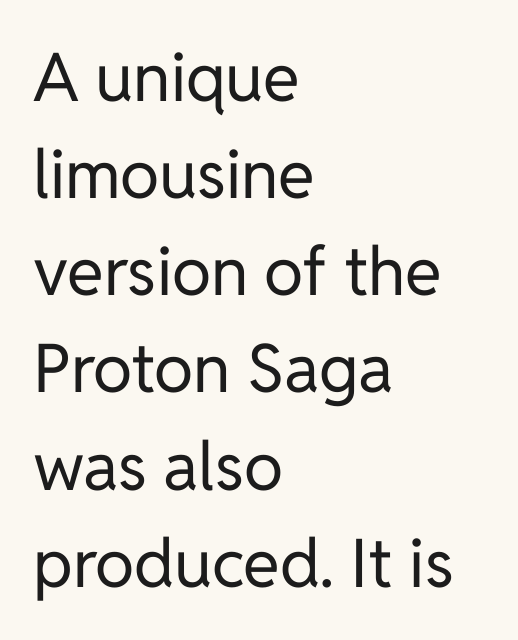
Clear beneath every line of the passage. These lines are set flush left with a ragged right edge. Rows of type keep a routine distance in the vertical direction. Glyph-to-glyph distance matches everyday printed text.
